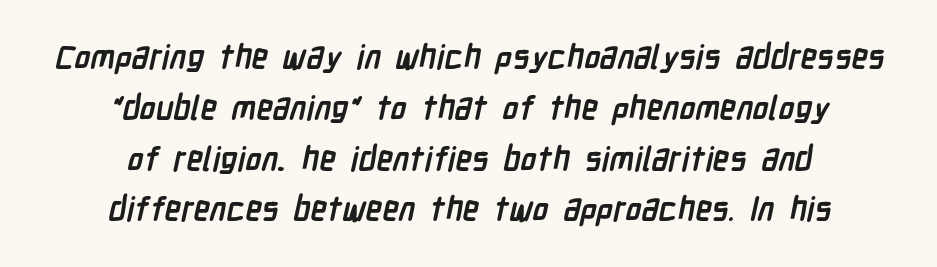
The image shows 33 px semibold, condensed sans-serif type; set centered, normal line spacing (1.54x), normal letter spacing, not underlined; low stroke contrast and a medium x-height.
